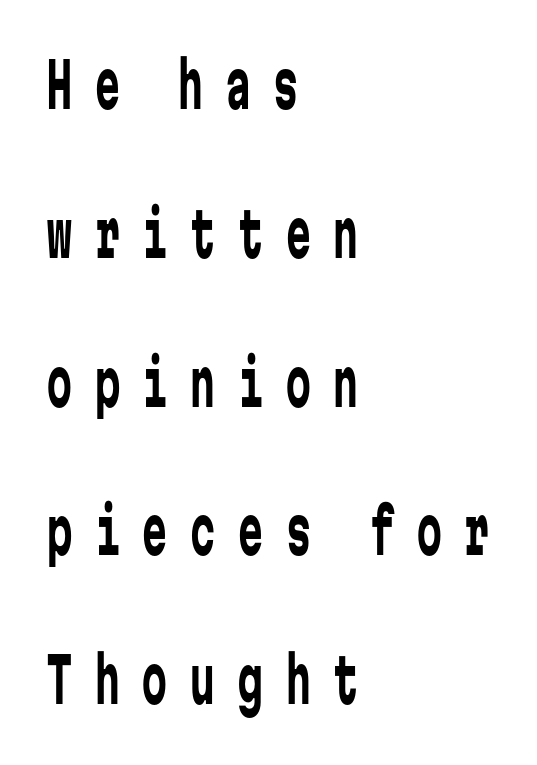
Q: Is the text bold? A: No.
Q: Is the text italic (slanted)? A: No, it is upright.
Q: Is the typeface a serif or a sans-serif typeface? A: Sans-serif.
Q: Is the text underlined? A: No.
Q: How is the paragraph aligned? A: Left-aligned.
Q: Is the spacing between letters normal or unusually wide? A: Unusually wide.
Q: Is the spacing between lines tight, normal or loose? A: Loose.
Q: Width (condensed, normal, or wide)? A: Condensed.
Q: Stroke contrast? A: Low.
Q: x-height? A: Medium.
Q: Monospaced? A: Yes.
